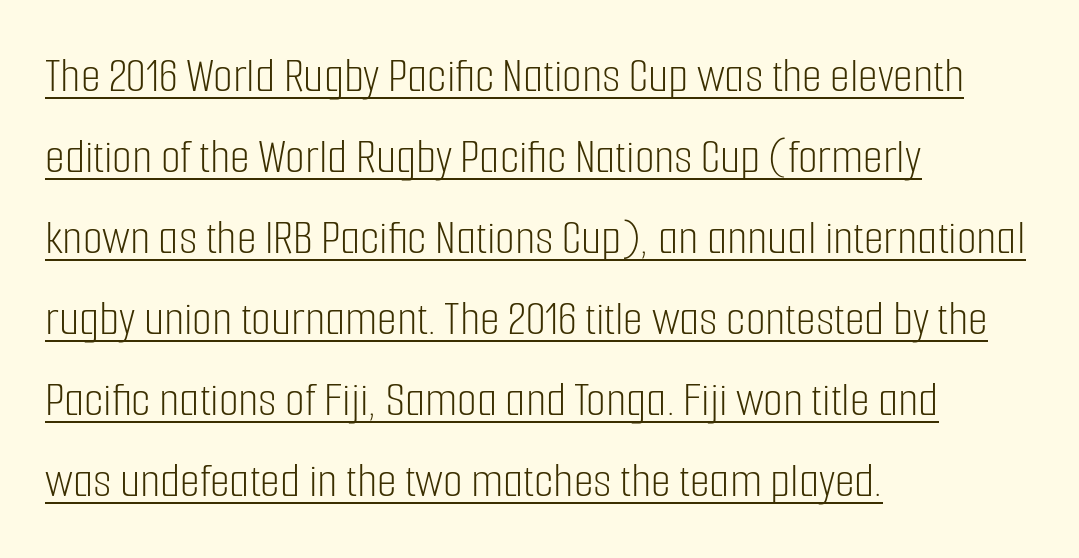
The cut favours lightness, reaching ordinary text weight at its darkest. Somebody hit Ctrl+U on this one — the words are underlined. A typesetter would call this zero additional tracking. Teacher's note: observe the even left margin — that is flush-left alignment. The rendering uses a moderate line-height, typical for paragraphs. The lettering holds an erect, upright posture throughout.
